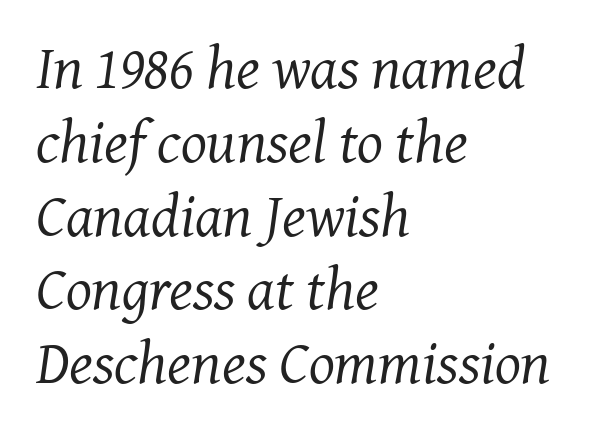
The image shows 61 px regular-weight serif type, italic (leaning right); set left-aligned, line spacing 1.21x, normal letter spacing, not underlined; medium stroke contrast and a medium x-height.
